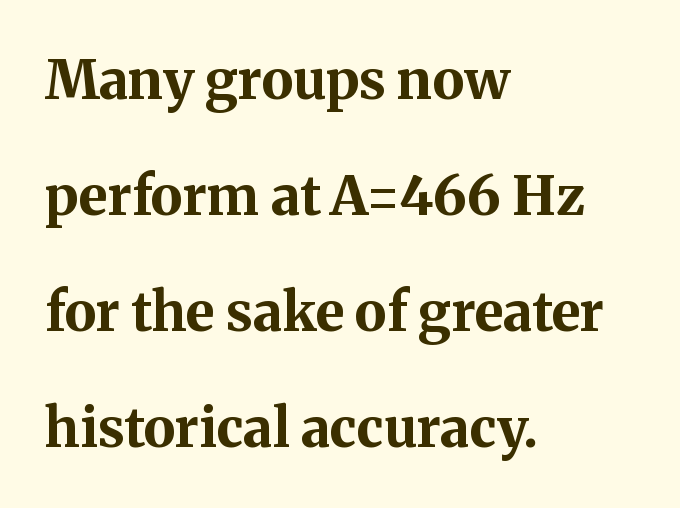
The image shows 54 px bold serif type, upright; set left-aligned, loose line spacing (2.15x), normal letter spacing, not underlined; medium stroke contrast and a medium x-height.
